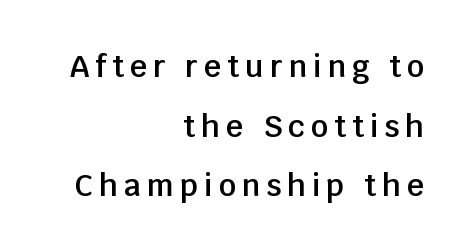
{"serif": "no", "italic": "no", "bold": "semi", "weight": "semibold", "width": "normal", "stroke_contrast": "low", "x_height": "large", "monospaced": "no", "underline": "no", "align": "right", "line_spacing": "loose", "line_spacing_ratio": 1.99, "letter_spacing": "wide", "letter_spacing_em": 0.2, "glyph_px": 30}
